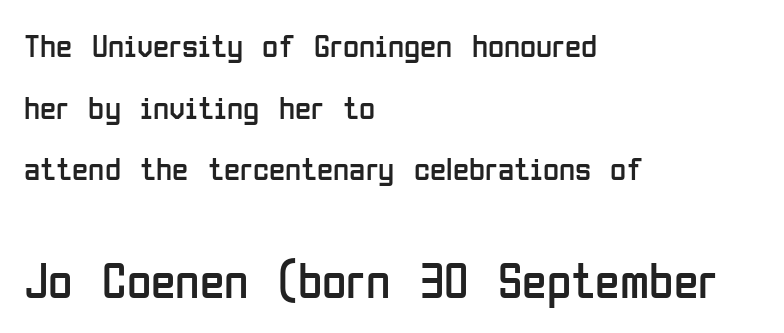
The specimen reads as upright at a glance. The space directly below the letters is spotless. The typeface has the unassuming heft of standard copy or less. Serif or sans? Sans — the stroke terminals are bare.
